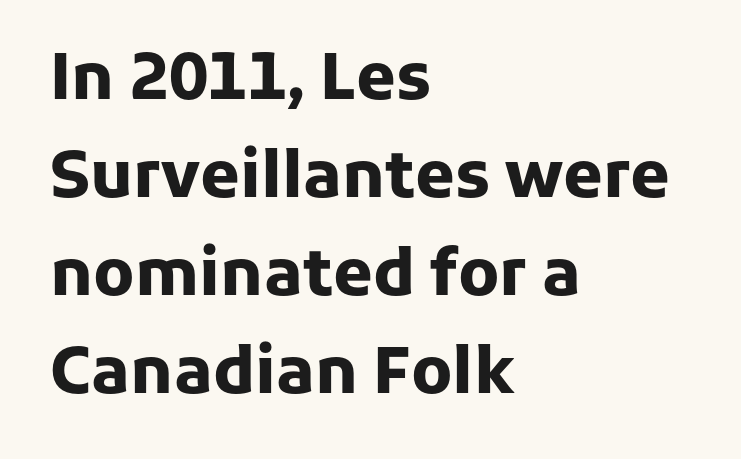
{"serif": "no", "italic": "no", "bold": "yes", "weight": "heavy", "width": "normal", "stroke_contrast": "low", "x_height": "medium", "monospaced": "no", "underline": "no", "align": "left", "line_spacing": "normal", "line_spacing_ratio": 1.53, "letter_spacing": "normal", "letter_spacing_em": 0.0, "glyph_px": 64}
